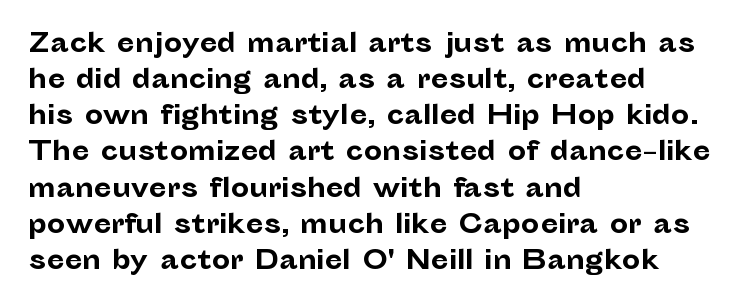
Clear beneath every line of the passage. The typography opts for an upright posture over an oblique one. Evenly set lines give the paragraph a standard silhouette. Standard letterfit; no display-style spreading of the glyphs. The compositor pushed each line to the left boundary.
